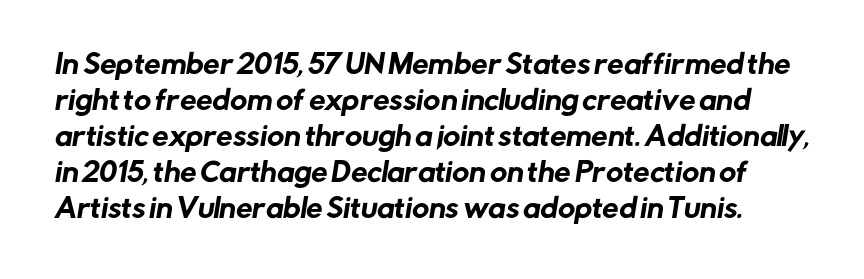
Underlining? Definitely not there. Letter spacing: default. The rendering uses a moderate line-height, typical for paragraphs.
